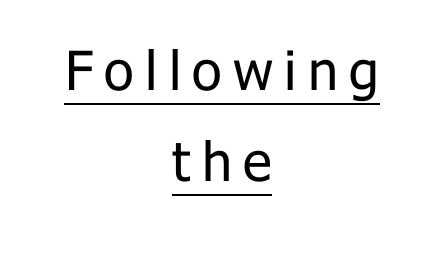
The image shows 54 px regular-weight sans-serif type, upright; set centered, normal line spacing (1.68x), unusually wide letter spacing (+0.21 em), underlined; low stroke contrast and a medium x-height.
